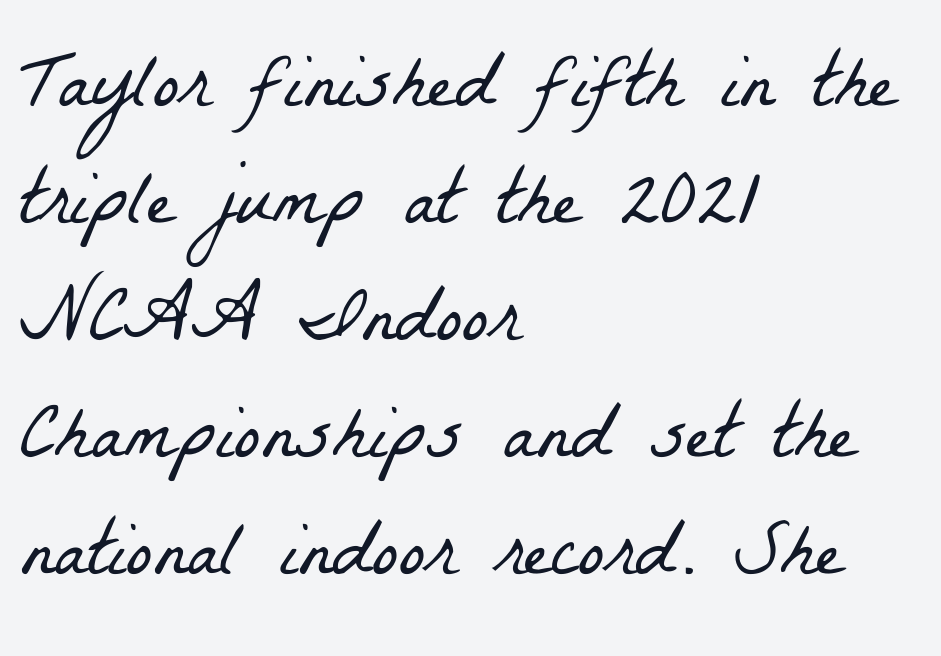
In terms of leading, this rendering sits right in the middle. The foot of each line stays bare and open. Note the varied advance widths — an 'i' is clearly narrower than an 'm'. The horizontal fit of the characters is conventional and even. The compositor pushed each line to the left boundary.
